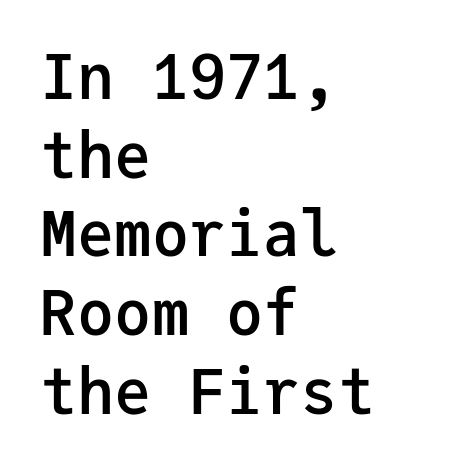
Q: Is the text bold? A: Semi-bold.
Q: Is the text italic (slanted)? A: No, it is upright.
Q: Is the typeface a serif or a sans-serif typeface? A: Sans-serif.
Q: Is the text underlined? A: No.
Q: How is the paragraph aligned? A: Left-aligned.
Q: Is the spacing between letters normal or unusually wide? A: Normal.
Q: Is the spacing between lines tight, normal or loose? A: Normal.
Q: Width (condensed, normal, or wide)? A: Normal.
Q: Stroke contrast? A: Low.
Q: x-height? A: Medium.
Q: Monospaced? A: Yes.
